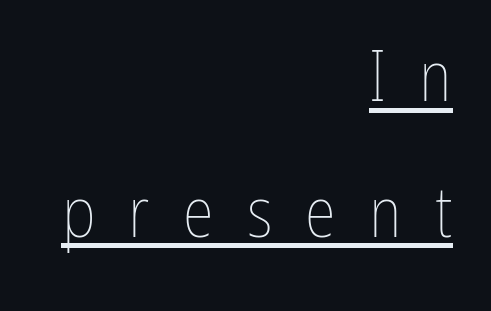
{"italic": "no", "bold": "no", "weight": "thin", "width": "condensed", "stroke_contrast": "low", "x_height": "medium", "monospaced": "no", "underline": "yes", "align": "right", "line_spacing": "loose", "line_spacing_ratio": 1.91, "letter_spacing": "wide", "letter_spacing_em": 0.47, "glyph_px": 71}
